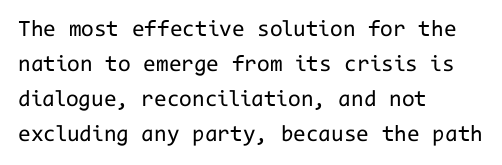
The image shows 23 px text type, upright; set left-aligned, normal line spacing (1.52x), normal letter spacing, not underlined.
